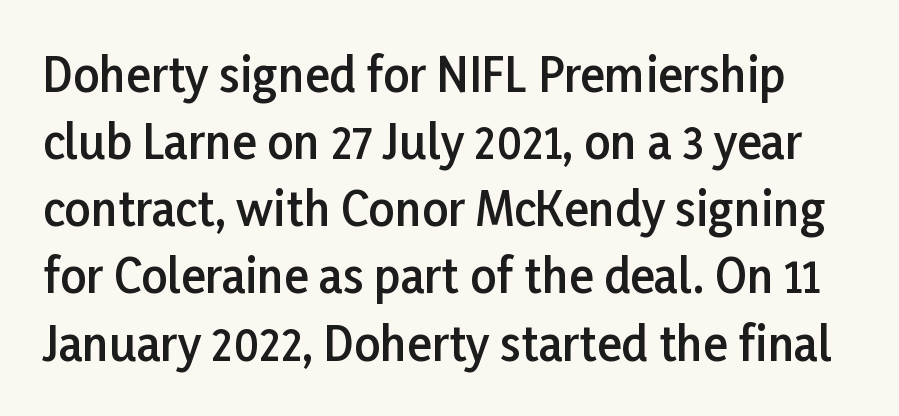
{"serif": "no", "italic": "no", "bold": "semi", "weight": "semibold", "width": "normal", "stroke_contrast": "low", "x_height": "medium", "monospaced": "no", "underline": "no", "line_spacing": "normal", "line_spacing_ratio": 1.46, "letter_spacing": "normal", "letter_spacing_em": 0.0, "glyph_px": 46}
